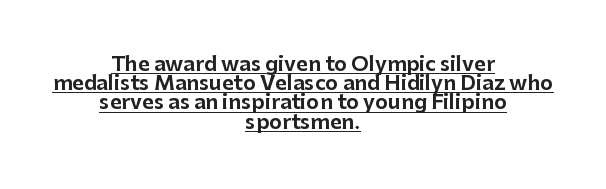
The image shows 20 px text type, upright; set centered, tight line spacing (0.96x), normal letter spacing, underlined.
